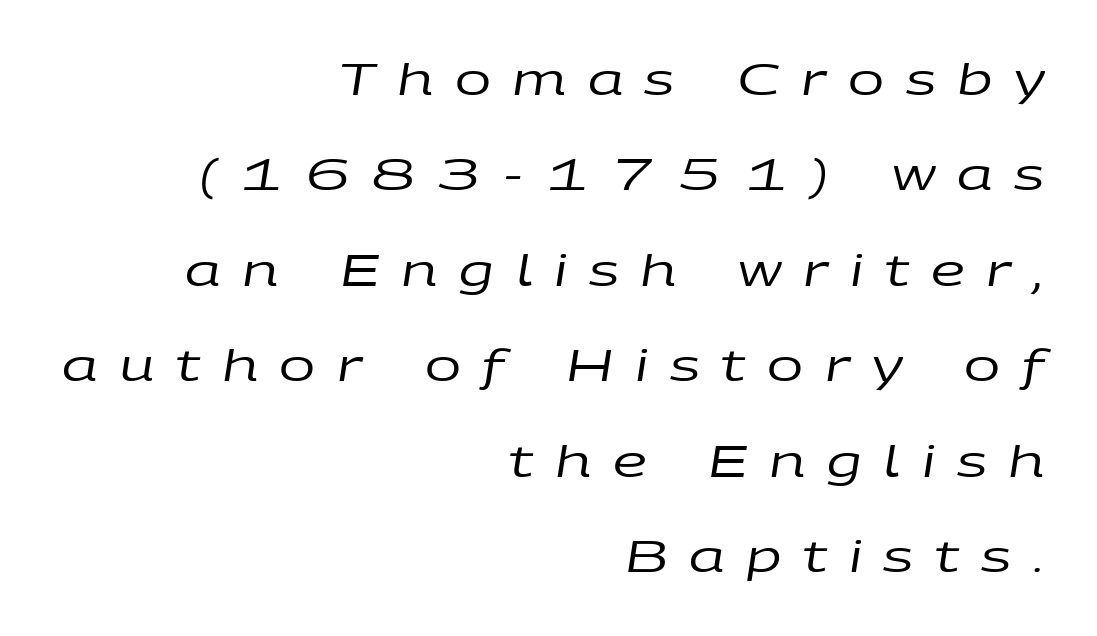
{"italic": "yes", "lean": "right", "slant_degrees": 9, "bold": "no", "weight": "regular", "width": "wide", "stroke_contrast": "low", "x_height": "large", "monospaced": "no", "underline": "no", "align": "right", "line_spacing": "loose", "line_spacing_ratio": 2.22, "letter_spacing": "wide", "letter_spacing_em": 0.5, "glyph_px": 43}
